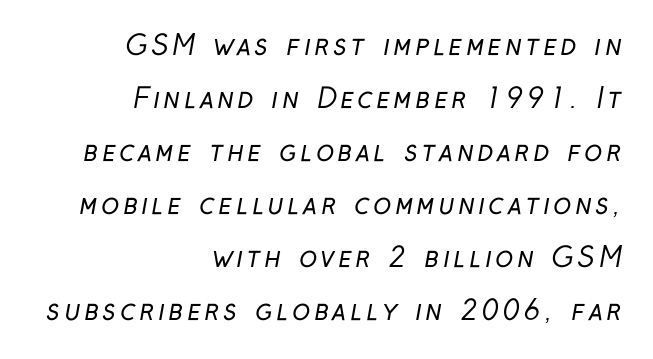
The image shows 27 px text type; set right-aligned, loose line spacing (1.96x), not underlined.
